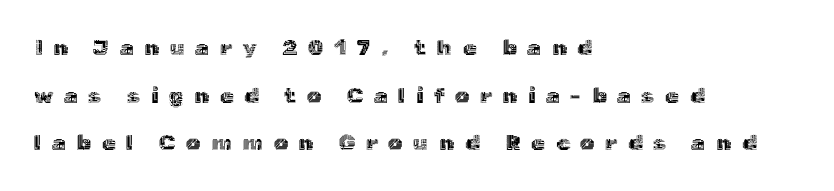
The image shows 22 px text type, upright; set left-aligned, loose line spacing (2.16x), unusually wide letter spacing (+0.49 em), not underlined.
